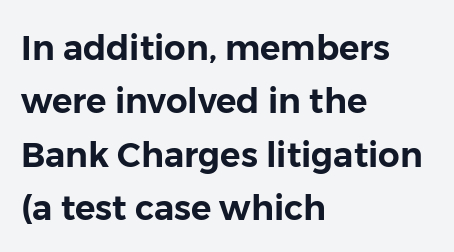
{"serif": "no", "italic": "no", "width": "normal", "stroke_contrast": "low", "x_height": "medium", "monospaced": "no", "underline": "no", "align": "left", "line_spacing": "normal", "line_spacing_ratio": 1.57, "letter_spacing": "normal", "letter_spacing_em": 0.0, "glyph_px": 34}
